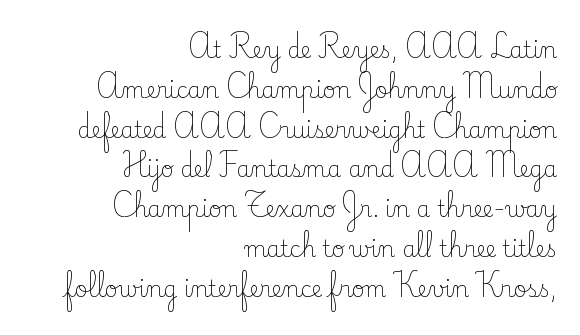
Q: Is the text bold? A: No.
Q: Is the text italic (slanted)? A: No, it is upright.
Q: Is the text underlined? A: No.
Q: How is the paragraph aligned? A: Right-aligned.
Q: Is the spacing between letters normal or unusually wide? A: Normal.
